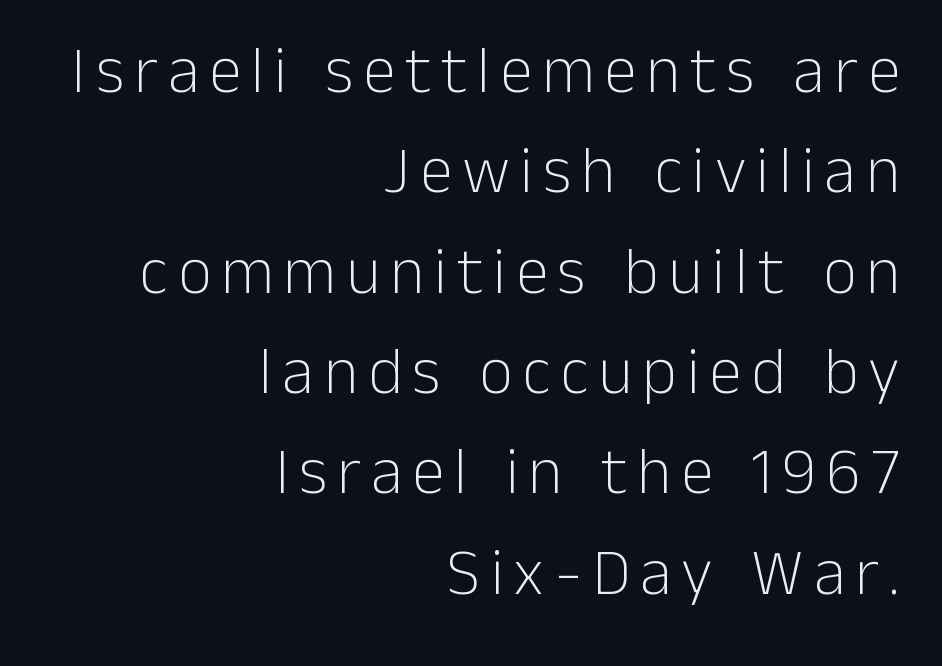
{"serif": "no", "italic": "no", "bold": "no", "weight": "light", "width": "normal", "stroke_contrast": "low", "x_height": "medium", "monospaced": "no", "underline": "no", "align": "right", "line_spacing": "normal", "line_spacing_ratio": 1.52, "glyph_px": 66}
